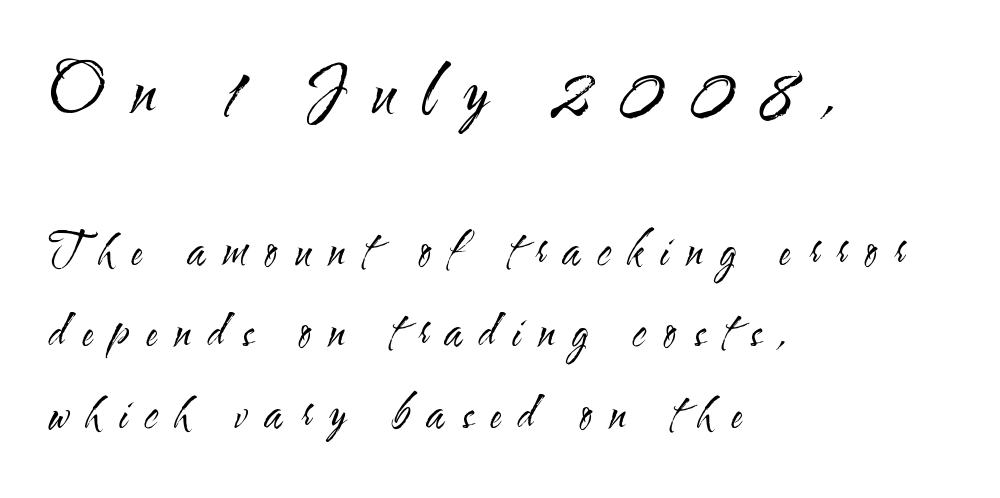
Q: Is the text bold? A: No.
Q: Is the text italic (slanted)? A: Yes.
Q: Is the typeface a serif or a sans-serif typeface? A: Sans-serif.
Q: Is the text underlined? A: No.
Q: How is the paragraph aligned? A: Left-aligned.
Q: Is the spacing between letters normal or unusually wide? A: Unusually wide.
Q: Is the spacing between lines tight, normal or loose? A: Loose.
Q: Which block of text is set in a larger size, the first (top) or the second (bottom)? A: The first (top) one.
Q: Width (condensed, normal, or wide)? A: Condensed.
Q: Stroke contrast? A: Medium.
Q: x-height? A: Small.
Q: Monospaced? A: No.
